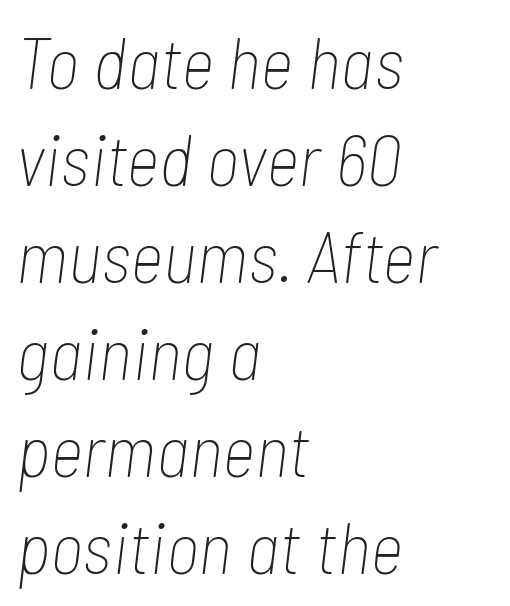
The paragraph shown leans on its left margin. Underline: absent. Here the glyphs are tracked normally, forming tight word shapes. The letters look calm and open, with moderate or lighter stems. Designer's note — italics engaged.
